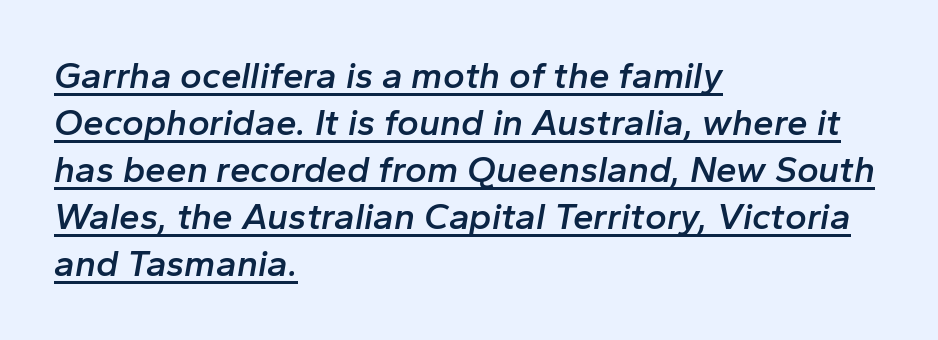
{"italic": "yes", "lean": "right", "slant_degrees": 10, "bold": "semi", "weight": "semibold", "width": "normal", "stroke_contrast": "low", "x_height": "medium", "monospaced": "no", "underline": "yes", "align": "left", "line_spacing": "normal", "line_spacing_ratio": 1.27, "letter_spacing": "normal", "letter_spacing_em": 0.0, "glyph_px": 37}
